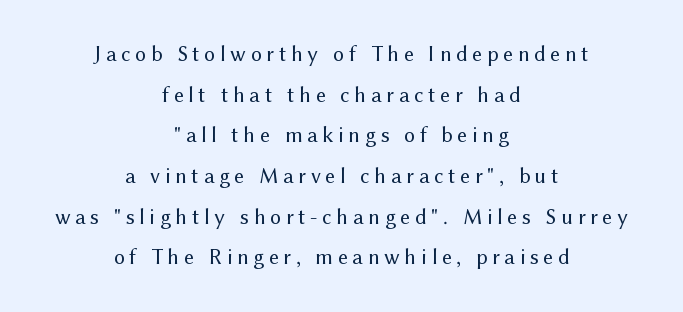
Q: Is the text bold? A: No.
Q: Is the text italic (slanted)? A: No, it is upright.
Q: Is the text underlined? A: No.
Q: How is the paragraph aligned? A: Centered.
Q: Is the spacing between letters normal or unusually wide? A: Unusually wide.
